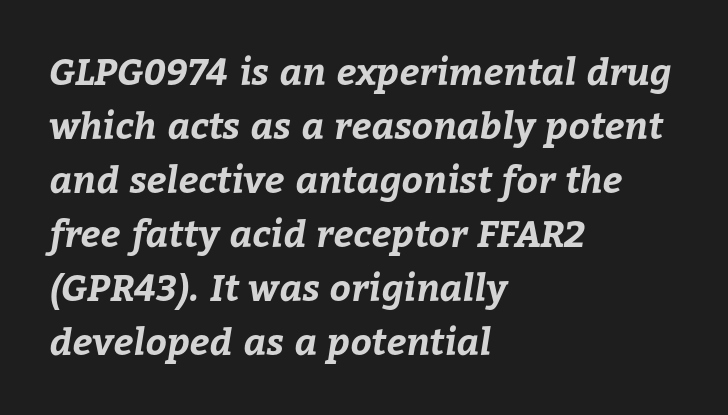
The image shows 37 px bold type; set left-aligned, normal line spacing (1.46x), normal letter spacing, not underlined; low stroke contrast and a medium x-height.
